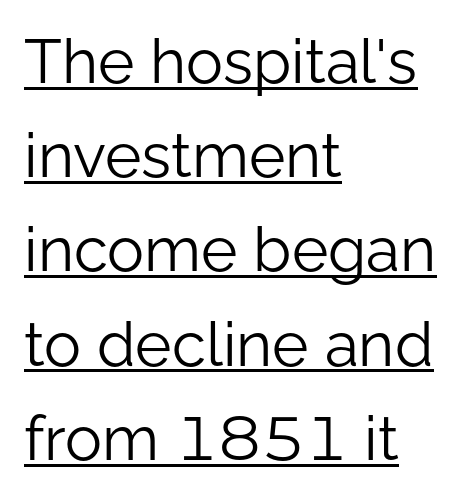
Q: Is the text bold? A: No.
Q: Is the text italic (slanted)? A: No, it is upright.
Q: Is the typeface a serif or a sans-serif typeface? A: Sans-serif.
Q: Is the text underlined? A: Yes.
Q: How is the paragraph aligned? A: Left-aligned.
Q: Is the spacing between letters normal or unusually wide? A: Normal.
Q: Is the spacing between lines tight, normal or loose? A: Normal.
Q: Width (condensed, normal, or wide)? A: Normal.
Q: Stroke contrast? A: Low.
Q: x-height? A: Medium.
Q: Monospaced? A: No.
